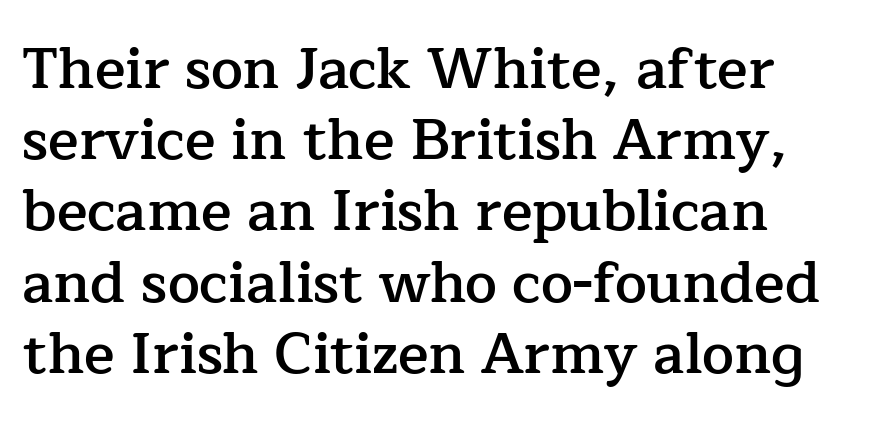
The image shows 57 px semibold serif type, upright; set left-aligned, normal line spacing (1.25x), normal letter spacing, not underlined; low stroke contrast and a medium x-height.
